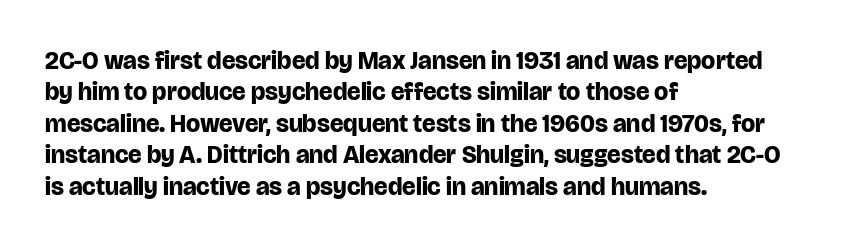
The image shows 25 px bold type, upright; set left-aligned, normal line spacing (1.26x), normal letter spacing, not underlined.
